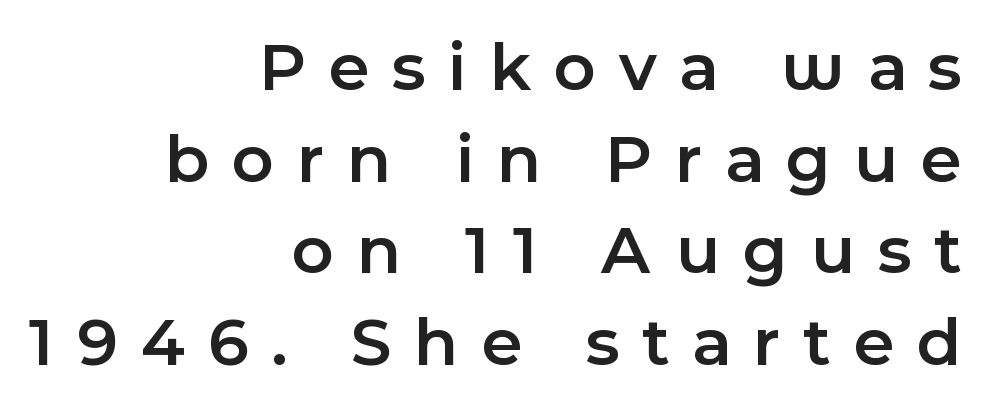
Q: Is the text bold? A: Semi-bold.
Q: Is the text italic (slanted)? A: No, it is upright.
Q: Is the typeface a serif or a sans-serif typeface? A: Sans-serif.
Q: Is the text underlined? A: No.
Q: How is the paragraph aligned? A: Right-aligned.
Q: Is the spacing between letters normal or unusually wide? A: Unusually wide.
Q: Is the spacing between lines tight, normal or loose? A: Normal.
Q: Width (condensed, normal, or wide)? A: Normal.
Q: x-height? A: Medium.
Q: Monospaced? A: No.
